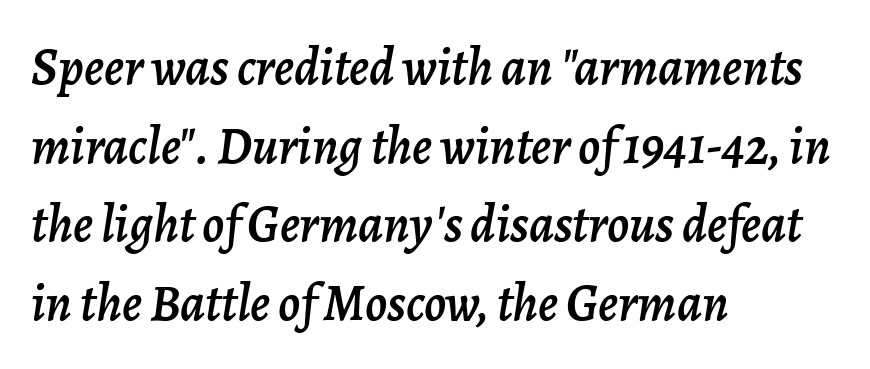
Tracking here is standard; glyphs follow each other at the usual distance. The rendering anchors every line to the left-hand side. This sample keeps an unexceptional amount of space between lines. Emphasis-style slanted type is in use. The string is rendered with underlining switched off.
